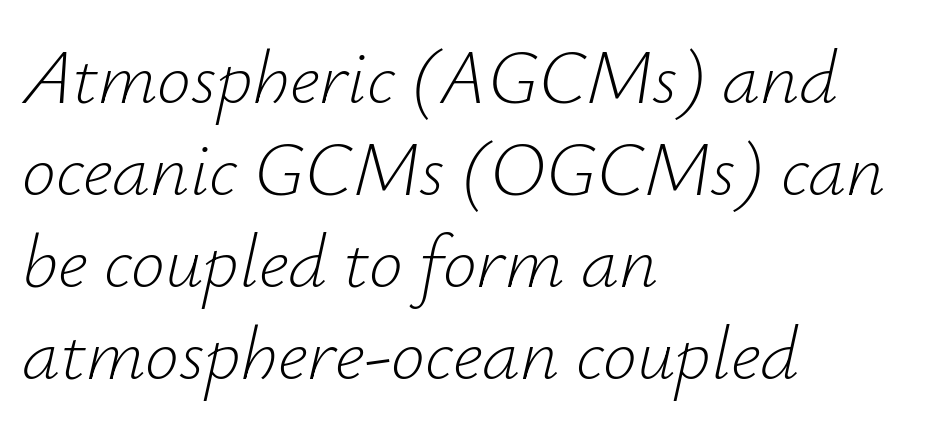
Q: Is the text bold? A: No.
Q: Is the text italic (slanted)? A: Yes, it leans right by about 12 degrees.
Q: Is the text underlined? A: No.
Q: How is the paragraph aligned? A: Left-aligned.
Q: Is the spacing between letters normal or unusually wide? A: Normal.
Q: Width (condensed, normal, or wide)? A: Normal.
Q: Stroke contrast? A: Low.
Q: x-height? A: Small.
Q: Monospaced? A: No.
